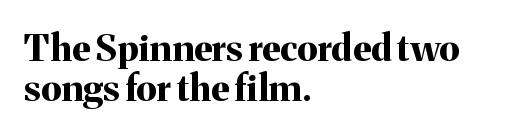
{"serif": "yes", "italic": "no", "bold": "yes", "weight": "bold", "width": "normal", "stroke_contrast": "medium", "x_height": "medium", "monospaced": "no", "underline": "no", "align": "left", "line_spacing": "tight", "line_spacing_ratio": 1.08, "letter_spacing": "normal", "letter_spacing_em": 0.0, "glyph_px": 37}
